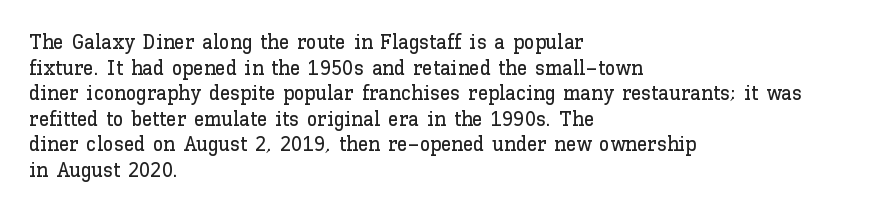
Q: Is the text italic (slanted)? A: No, it is upright.
Q: Is the text underlined? A: No.
Q: How is the paragraph aligned? A: Left-aligned.
Q: Is the spacing between letters normal or unusually wide? A: Normal.
